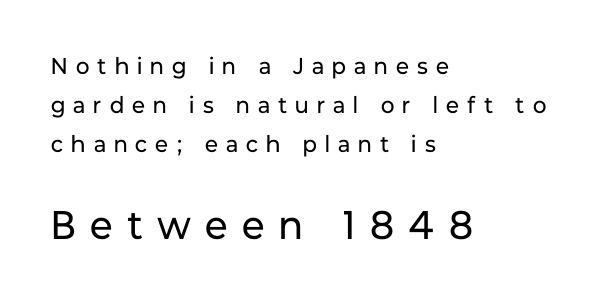
Q: Is the text bold? A: No.
Q: Is the text italic (slanted)? A: No, it is upright.
Q: Is the typeface a serif or a sans-serif typeface? A: Sans-serif.
Q: Is the text underlined? A: No.
Q: How is the paragraph aligned? A: Left-aligned.
Q: Is the spacing between letters normal or unusually wide? A: Unusually wide.
Q: Is the spacing between lines tight, normal or loose? A: Normal.
Q: Which block of text is set in a larger size, the first (top) or the second (bottom)? A: The second (bottom) one.
Q: Width (condensed, normal, or wide)? A: Normal.
Q: Stroke contrast? A: Low.
Q: x-height? A: Medium.
Q: Monospaced? A: No.
